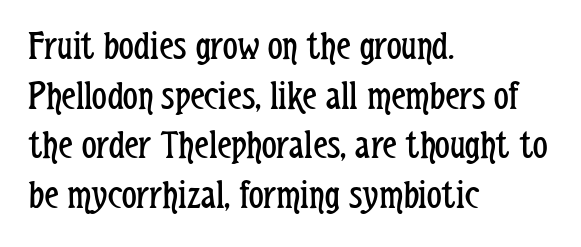
{"serif": "no", "italic": "no", "bold": "no", "weight": "regular", "width": "condensed", "stroke_contrast": "low", "x_height": "medium", "monospaced": "no", "underline": "no", "align": "left", "line_spacing_ratio": 1.21, "letter_spacing": "normal", "letter_spacing_em": 0.0, "glyph_px": 41}
